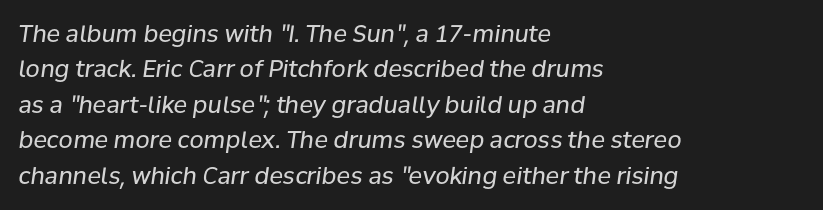
Q: Is the text bold? A: No.
Q: Is the text italic (slanted)? A: Yes, it leans right by about 8 degrees.
Q: Is the text underlined? A: No.
Q: How is the paragraph aligned? A: Left-aligned.
Q: Is the spacing between letters normal or unusually wide? A: Normal.
Q: Is the spacing between lines tight, normal or loose? A: Normal.
